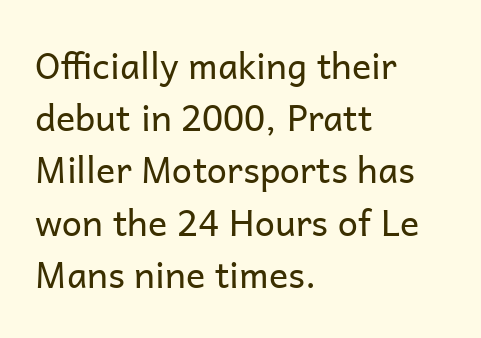
{"serif": "no", "italic": "no", "bold": "no", "weight": "regular", "width": "normal", "stroke_contrast": "low", "x_height": "medium", "monospaced": "no", "underline": "no", "align": "left", "line_spacing": "normal", "line_spacing_ratio": 1.45, "letter_spacing": "normal", "letter_spacing_em": 0.0, "glyph_px": 36}
